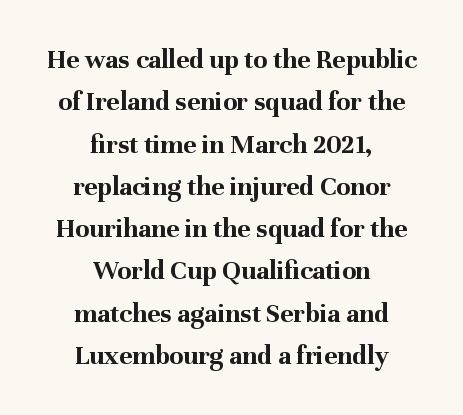
{"serif": "yes", "italic": "no", "bold": "yes", "weight": "bold", "width": "normal", "stroke_contrast": "medium", "x_height": "medium", "monospaced": "no", "underline": "no", "align": "center", "line_spacing": "normal", "line_spacing_ratio": 1.51, "letter_spacing": "normal", "letter_spacing_em": 0.0, "glyph_px": 28}
